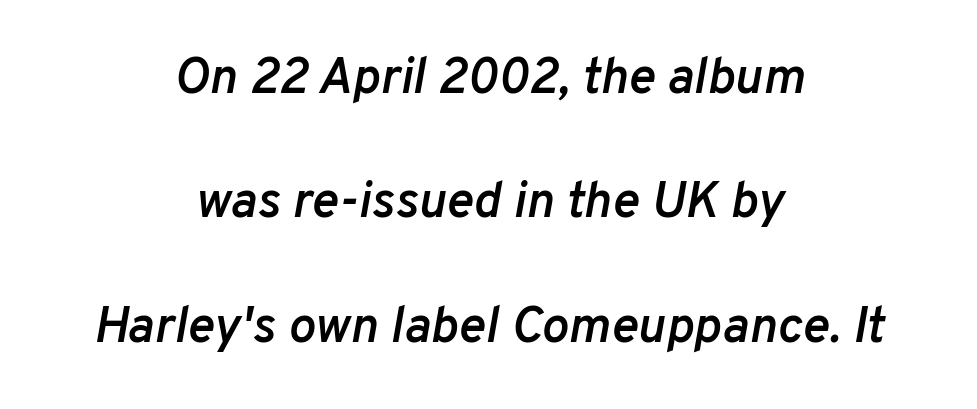
{"italic": "yes", "lean": "right", "slant_degrees": 10, "bold": "semi", "weight": "semibold", "width": "normal", "stroke_contrast": "low", "x_height": "medium", "monospaced": "no", "underline": "no", "align": "center", "line_spacing": "loose", "line_spacing_ratio": 2.44, "letter_spacing": "normal", "letter_spacing_em": 0.0, "glyph_px": 51}
